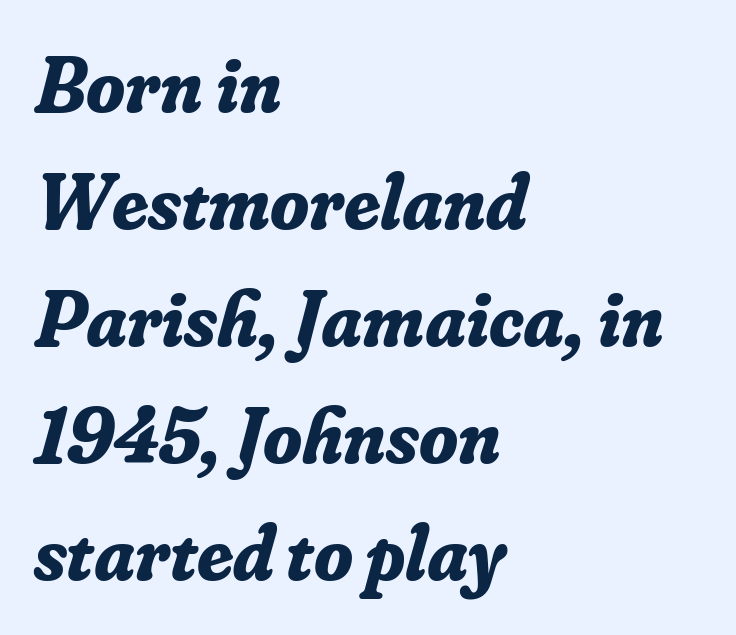
Q: Is the text bold? A: Yes.
Q: Is the text italic (slanted)? A: Yes, it leans right by about 16 degrees.
Q: Is the typeface a serif or a sans-serif typeface? A: Serif.
Q: Is the text underlined? A: No.
Q: How is the paragraph aligned? A: Left-aligned.
Q: Is the spacing between letters normal or unusually wide? A: Normal.
Q: Is the spacing between lines tight, normal or loose? A: Normal.
Q: Width (condensed, normal, or wide)? A: Normal.
Q: Stroke contrast? A: Low.
Q: x-height? A: Small.
Q: Monospaced? A: No.
